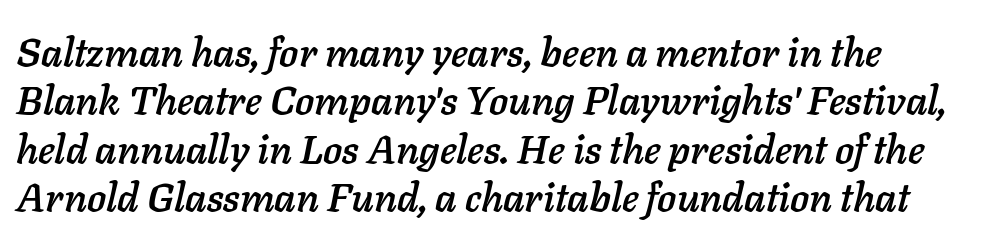
The image shows 40 px text type, italic (leaning right); set line spacing 1.21x, normal letter spacing, not underlined; low stroke contrast and a medium x-height.
